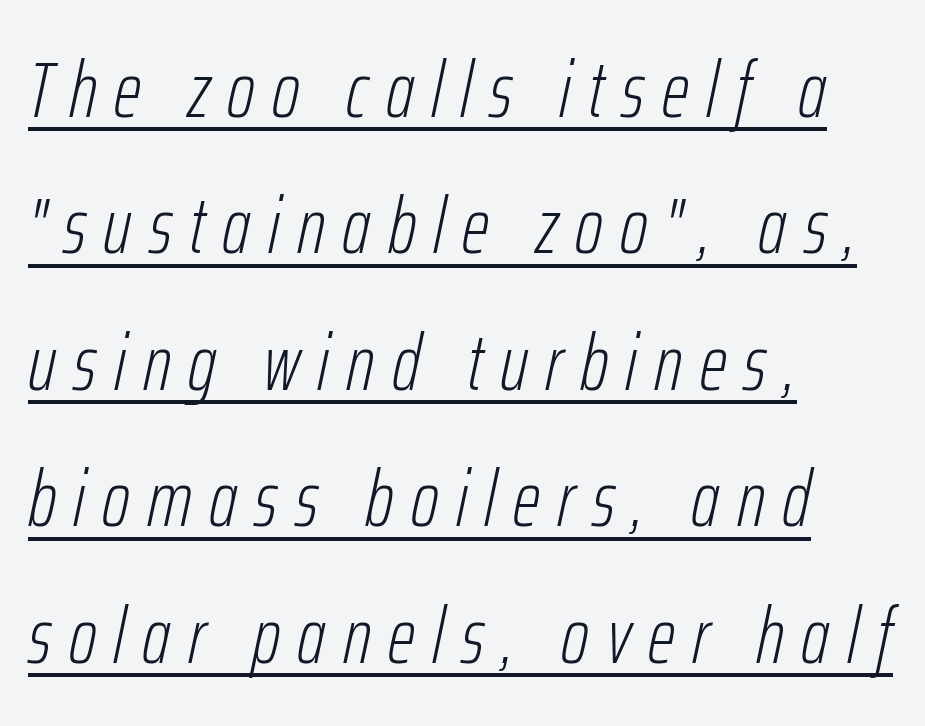
Q: Is the text bold? A: No.
Q: Is the text italic (slanted)? A: Yes, it leans right by about 12 degrees.
Q: Is the text underlined? A: Yes.
Q: How is the paragraph aligned? A: Left-aligned.
Q: Is the spacing between letters normal or unusually wide? A: Unusually wide.
Q: Width (condensed, normal, or wide)? A: Condensed.
Q: Stroke contrast? A: Low.
Q: x-height? A: Medium.
Q: Monospaced? A: No.
